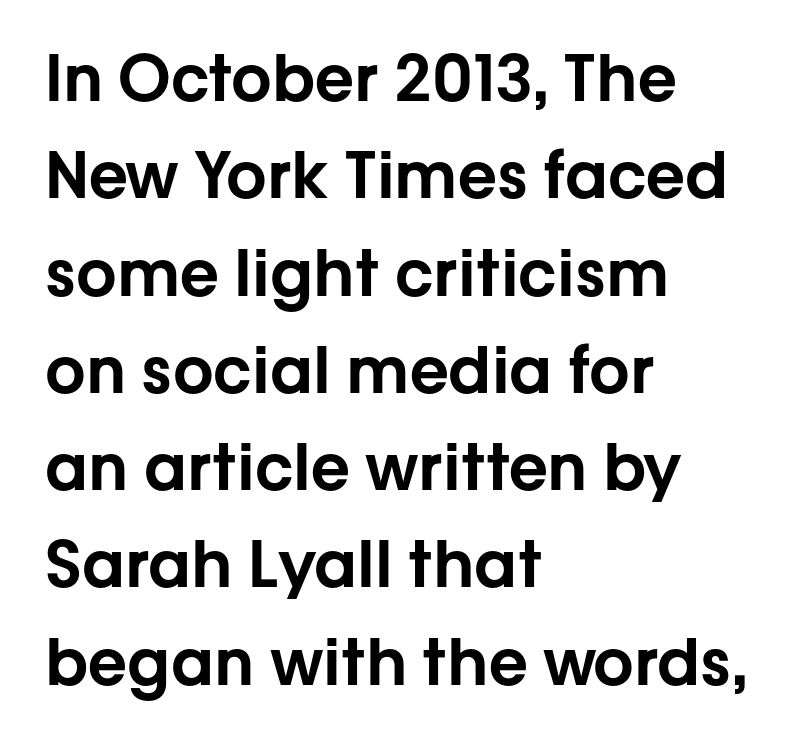
The image shows 64 px sans-serif type, upright; set left-aligned, normal line spacing (1.52x), normal letter spacing, not underlined; low stroke contrast and a medium x-height.
